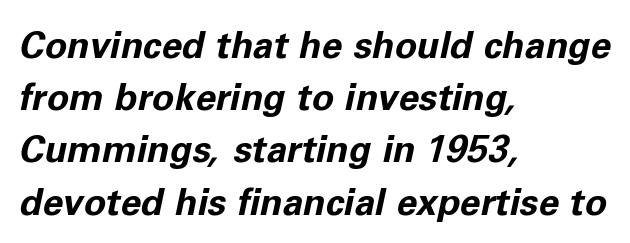
The image shows 37 px bold type, italic (leaning right); set left-aligned, normal line spacing (1.41x), normal letter spacing, not underlined; low stroke contrast and a medium x-height.
